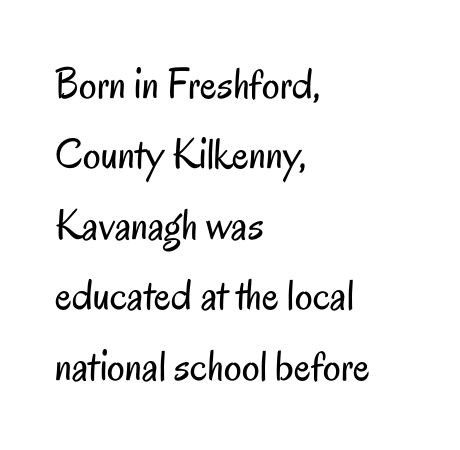
The image shows 44 px regular-weight, condensed sans-serif type, upright; set left-aligned, normal line spacing (1.6x), normal letter spacing, not underlined; low stroke contrast and a small x-height.
